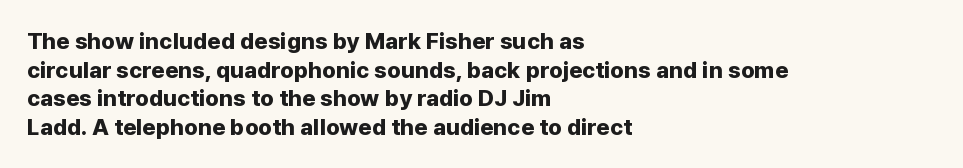
Every character sits straight up, as roman type does. Stroke thickness is high; the sample reads as a true bold. Inter-character spacing is left at the font's built-in metrics. Casual observation: everything's shoved over to the left. The specimen omits any rule beneath the text block's lines.
